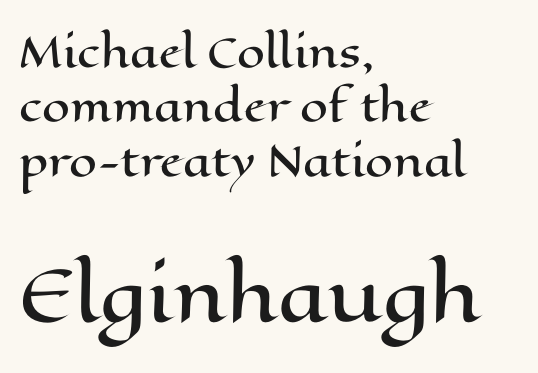
{"italic": "no", "width": "wide", "stroke_contrast": "high", "x_height": "medium", "monospaced": "no", "underline": "no", "align": "left", "line_spacing": "normal", "line_spacing_ratio": 1.36, "letter_spacing": "normal", "letter_spacing_em": 0.0, "larger_block": "second", "size_ratio": 1.75, "glyph_px": 70}
